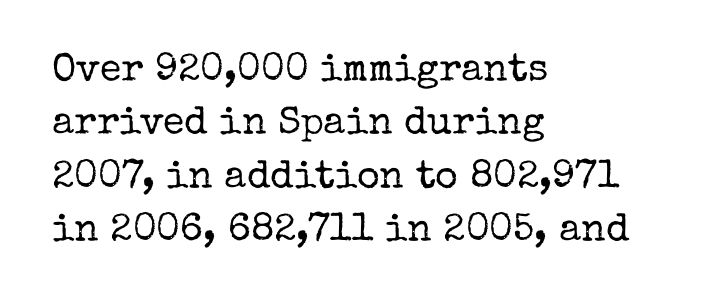
The image shows 39 px regular-weight serif type, upright; set left-aligned, normal line spacing (1.37x), normal letter spacing, not underlined; low stroke contrast and a medium x-height.
